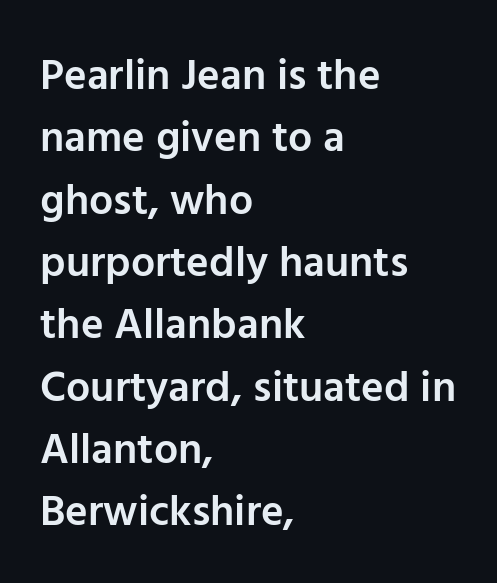
Q: Is the text bold? A: Semi-bold.
Q: Is the text italic (slanted)? A: No, it is upright.
Q: Is the typeface a serif or a sans-serif typeface? A: Sans-serif.
Q: Is the text underlined? A: No.
Q: How is the paragraph aligned? A: Left-aligned.
Q: Is the spacing between letters normal or unusually wide? A: Normal.
Q: Is the spacing between lines tight, normal or loose? A: Normal.
Q: Width (condensed, normal, or wide)? A: Normal.
Q: Stroke contrast? A: Low.
Q: x-height? A: Medium.
Q: Monospaced? A: No.
